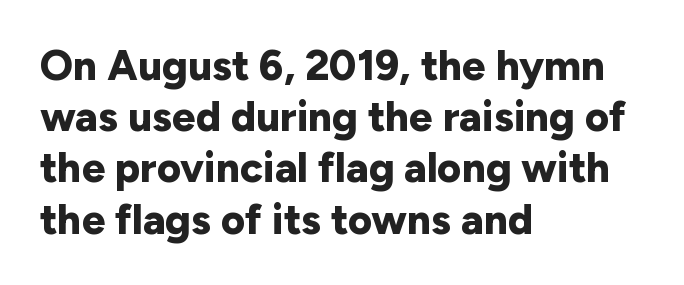
The passage is arranged the way most books set body copy — flush left. Nobody drew a line under any word here. Summary of weight: heavy, a full bold. Typographically, this falls in the sans-serif category. Italic? Not at all — the glyphs are vertical.
